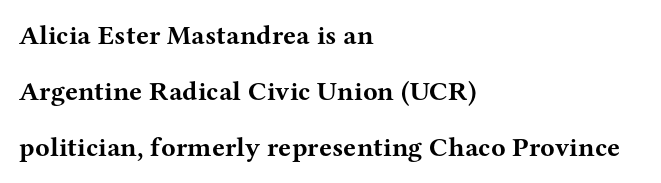
The image shows 27 px bold type, upright; set left-aligned, loose line spacing (2.08x), normal letter spacing, not underlined.
